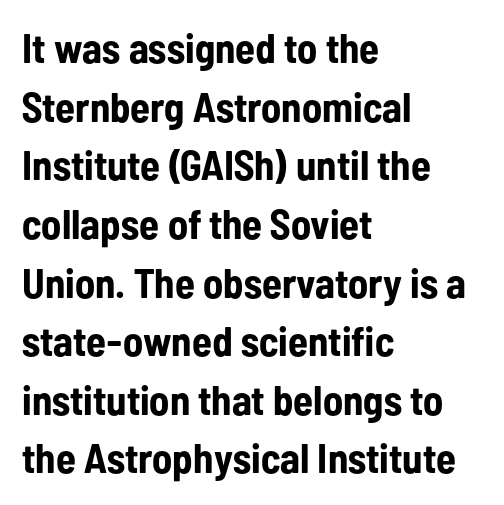
Q: Is the text bold? A: Yes.
Q: Is the text italic (slanted)? A: No, it is upright.
Q: Is the typeface a serif or a sans-serif typeface? A: Sans-serif.
Q: Is the text underlined? A: No.
Q: How is the paragraph aligned? A: Left-aligned.
Q: Is the spacing between letters normal or unusually wide? A: Normal.
Q: Is the spacing between lines tight, normal or loose? A: Normal.
Q: Width (condensed, normal, or wide)? A: Condensed.
Q: Stroke contrast? A: Low.
Q: x-height? A: Medium.
Q: Monospaced? A: No.
